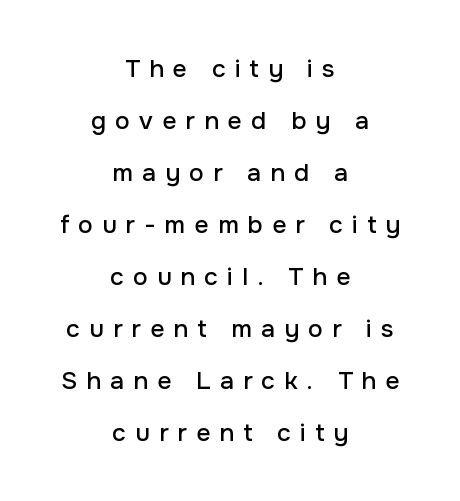
The image shows 25 px text type, upright; set centered, loose line spacing (2.08x), unusually wide letter spacing (+0.36 em), not underlined.
